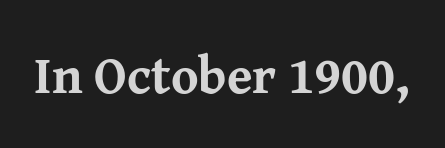
{"serif": "yes", "italic": "no", "bold": "yes", "weight": "bold", "width": "normal", "stroke_contrast": "medium", "x_height": "medium", "monospaced": "no", "underline": "no", "letter_spacing": "normal", "letter_spacing_em": 0.0, "glyph_px": 52}
